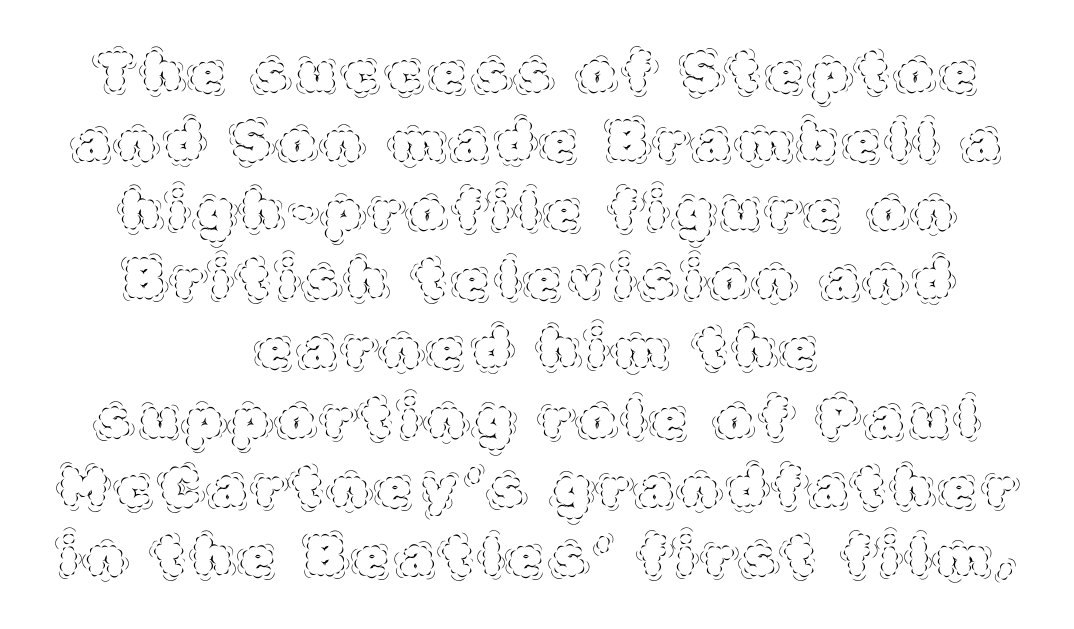
The zone under the glyphs is completely vacant. In terms of posture, this sample is upright. What's the leading like? Ordinary, nothing unusual. Teacher's note: observe the equal gaps on both sides — that is centered alignment.
